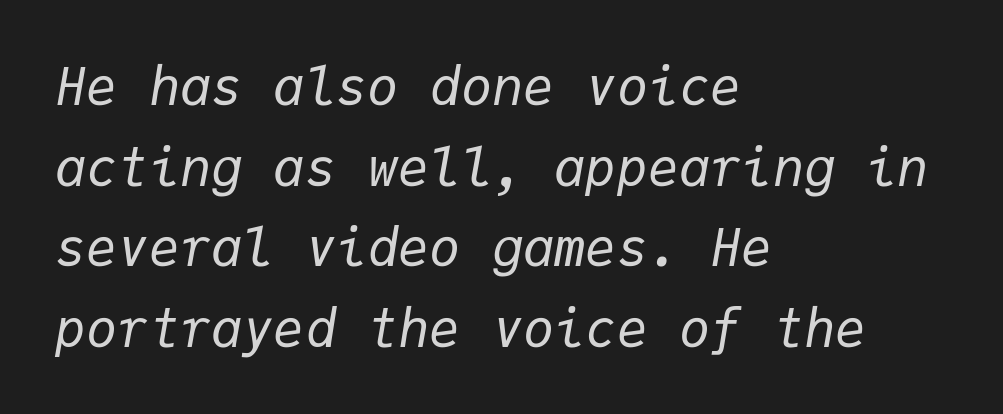
{"italic": "yes", "lean": "right", "slant_degrees": 9, "bold": "no", "weight": "regular", "width": "normal", "stroke_contrast": "low", "x_height": "medium", "monospaced": "yes", "underline": "no", "align": "left", "line_spacing": "normal", "line_spacing_ratio": 1.55, "letter_spacing": "normal", "letter_spacing_em": 0.0, "glyph_px": 52}
